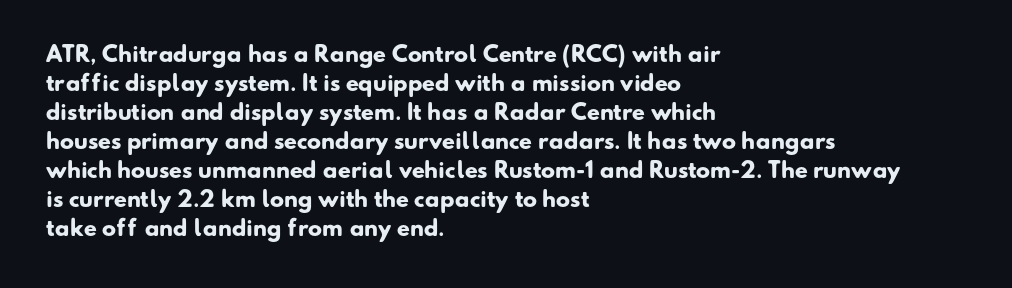
The image shows 21 px bold type; set left-aligned, normal line spacing (1.38x), normal letter spacing, not underlined.
